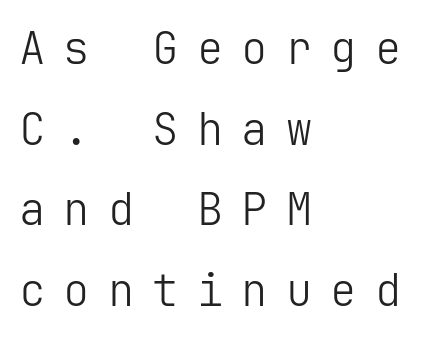
The image shows 44 px light sans-serif type, upright; set left-aligned, line spacing 1.83x, unusually wide letter spacing (+0.41 em), not underlined; low stroke contrast and a medium x-height.
